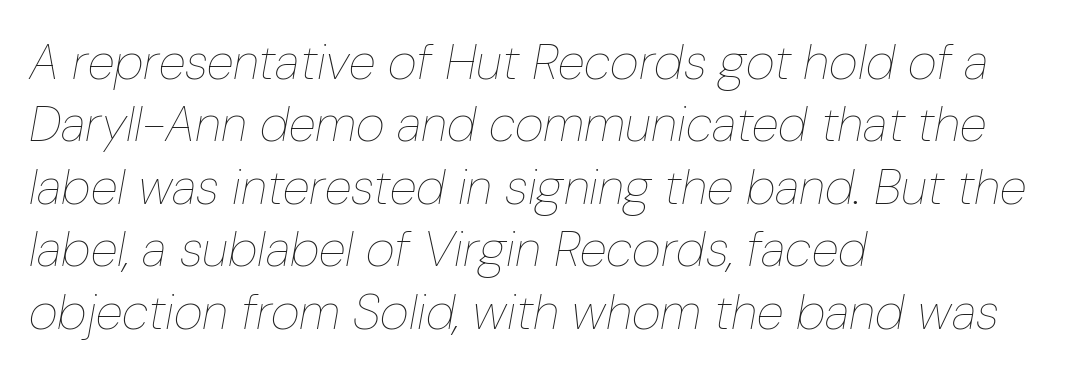
Q: Is the text bold? A: No.
Q: Is the text italic (slanted)? A: Yes, it leans right by about 10 degrees.
Q: Is the text underlined? A: No.
Q: How is the paragraph aligned? A: Left-aligned.
Q: Is the spacing between letters normal or unusually wide? A: Normal.
Q: Is the spacing between lines tight, normal or loose? A: Normal.
Q: Width (condensed, normal, or wide)? A: Condensed.
Q: Stroke contrast? A: Low.
Q: x-height? A: Medium.
Q: Monospaced? A: No.
